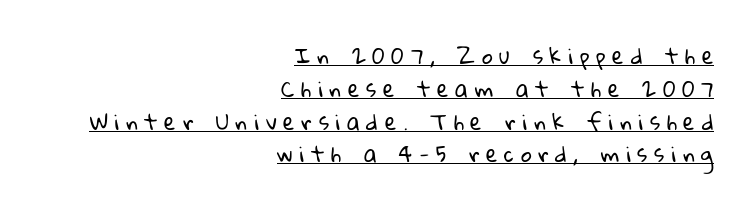
Descenders here cross a horizontal rule under the line. Spacing between characters has been opened up far beyond the box default. The weight would be labelled regular, book, light, or lighter still. Each line ends at the same right margin while the left side varies. Regular leading.
